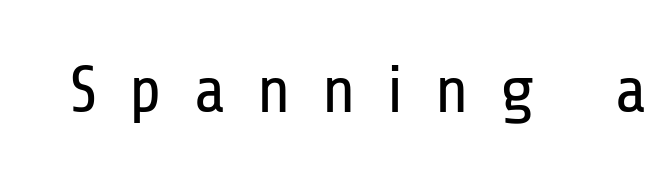
Q: Is the text bold? A: No.
Q: Is the text italic (slanted)? A: No, it is upright.
Q: Is the typeface a serif or a sans-serif typeface? A: Sans-serif.
Q: Is the text underlined? A: No.
Q: Is the spacing between letters normal or unusually wide? A: Unusually wide.
Q: Width (condensed, normal, or wide)? A: Condensed.
Q: Stroke contrast? A: Low.
Q: x-height? A: Medium.
Q: Monospaced? A: No.
